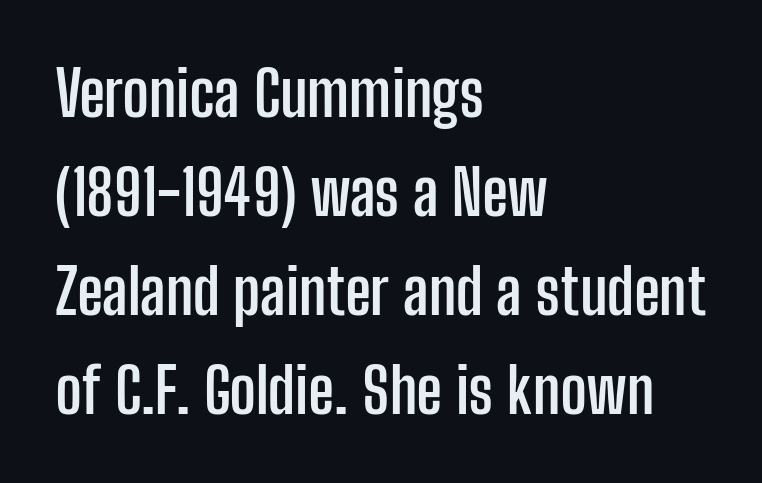
This is roman type, the default non-slanted kind. Anything drawn beneath the words? Only blank space. Looks like regular typesetting: each glyph gets only the width it needs. Horizontal bands of white between lines are of average thickness. The rendering keeps characters at their native spacing. Pretty heavy lettering here — definitely bold.
